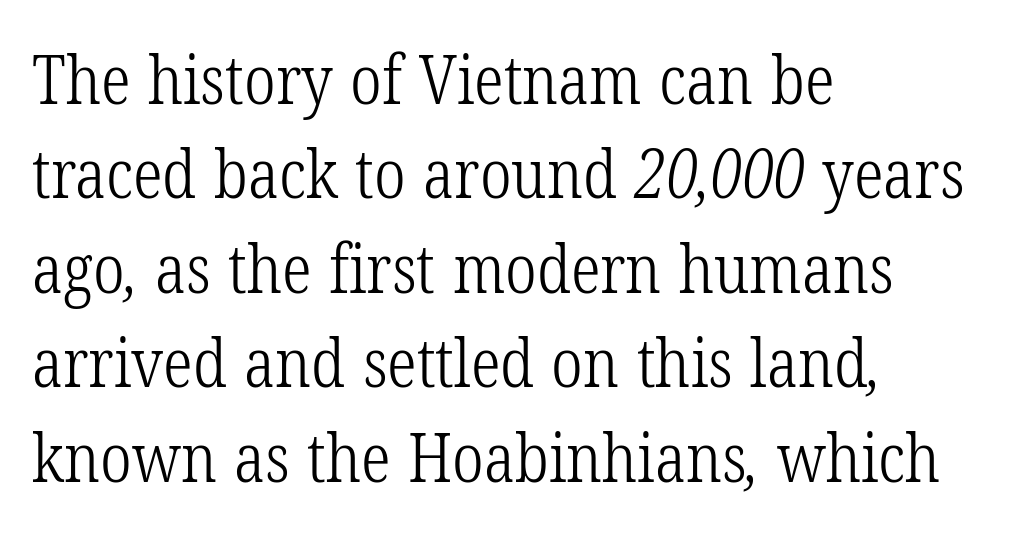
Q: Is the text bold? A: No.
Q: Is the typeface a serif or a sans-serif typeface? A: Serif.
Q: Is the text underlined? A: No.
Q: How is the paragraph aligned? A: Left-aligned.
Q: Is the spacing between letters normal or unusually wide? A: Normal.
Q: Is the spacing between lines tight, normal or loose? A: Normal.
Q: Width (condensed, normal, or wide)? A: Condensed.
Q: Stroke contrast? A: Low.
Q: x-height? A: Medium.
Q: Monospaced? A: No.
